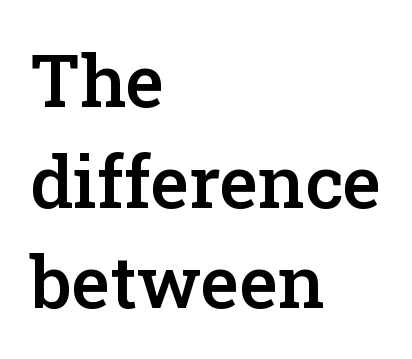
Emphasis by weight is partial: semibold. The words here are not underlined. Are there feet on the stems? There are — it's a serif. The typesetter chose a ragged-right arrangement here. The specimen reads as upright at a glance.
